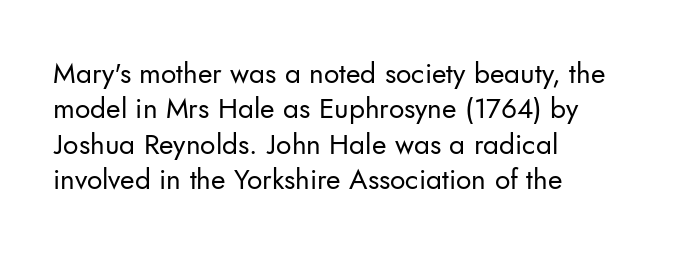
The weight would be labelled regular, book, light, or lighter still. Is this a fixed-width face? No — the glyphs have proportional, varying widths. Posture: upright roman. Spacing between characters is what you'd get straight out of the box.
